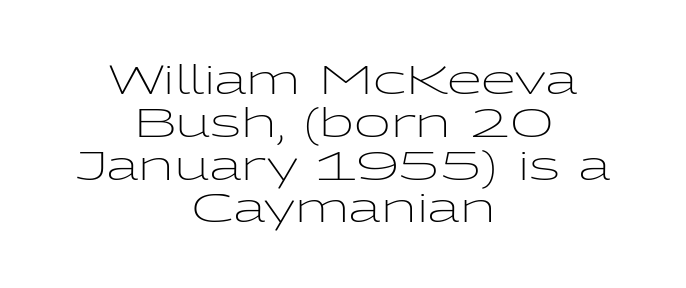
The image shows 40 px light, wide sans-serif type, upright; set centered, tight line spacing (1.07x), normal letter spacing, not underlined; low stroke contrast and a medium x-height.
